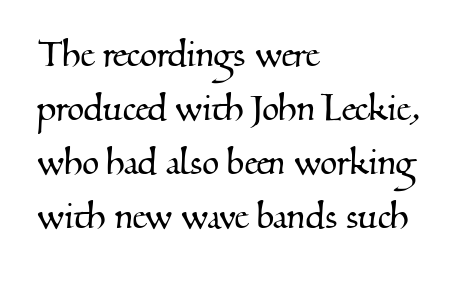
The image shows 44 px serif type; set left-aligned, line spacing 1.23x, normal letter spacing, not underlined; medium stroke contrast and a small x-height.
